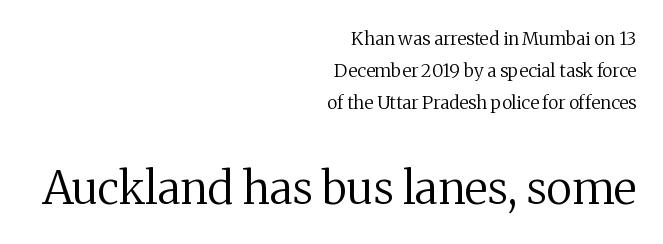
Stem width sits at or under what a default text font uses. The font's upright variant was chosen for this text. Horizontally, the lines are justified to the trailing edge only. Does the bottom block carry the larger type? Yes, it does.
